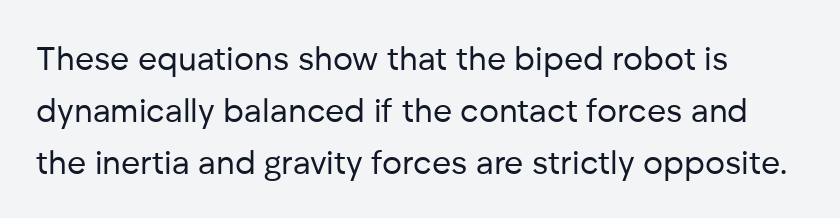
Proportional: the letters do not fall into vertical columns. Is there much room between lines? A standard amount, neither cramped nor airy. Honestly, the letter spacing is just normal — you wouldn't notice it. Unbolded letterforms with no extra heft. I'd call this a sans setting — the letters go barefoot. Characters remain perfectly vertical along every line.
